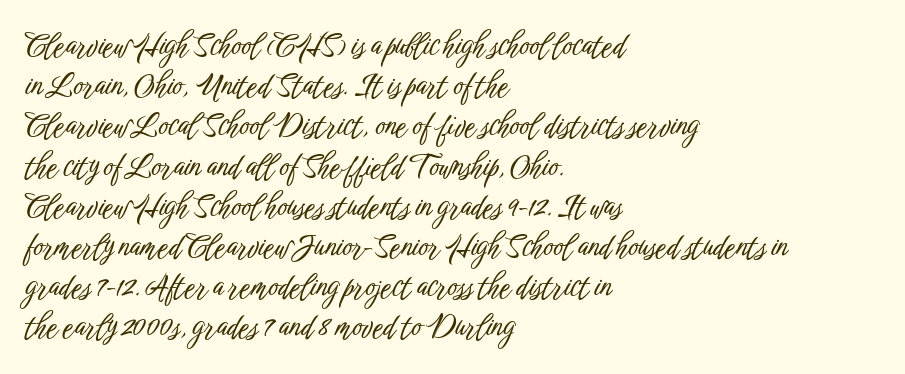
The image shows 30 px condensed sans-serif type; set left-aligned, normal line spacing (1.34x), normal letter spacing, not underlined; low stroke contrast and a medium x-height.
